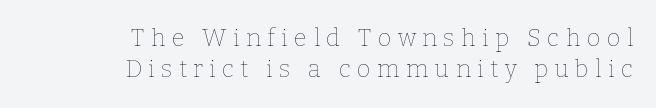
Vertical spacing — default. Decoration check: the copy has no underline. Students, note that the glyphs here are deliberately spaced far apart. Layout note: lines flush right. Upright lettering throughout. Compared with a typical body face, this is equally light or lighter still.
